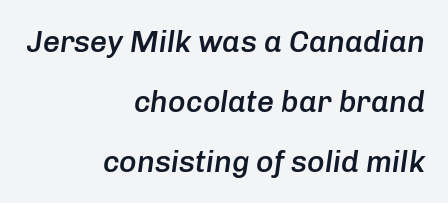
The image shows 30 px semibold type, italic (leaning right); set right-aligned, loose line spacing (2.0x), normal letter spacing, not underlined; low stroke contrast and a medium x-height.
